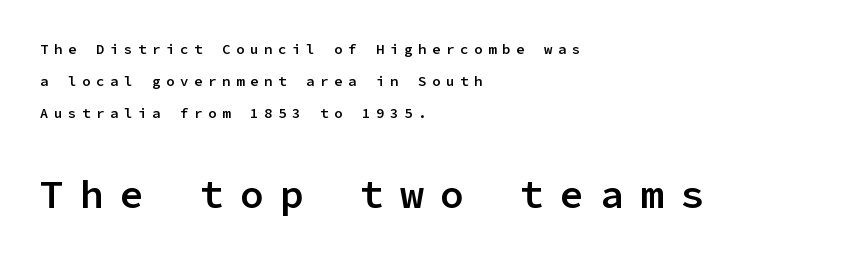
Q: Is the text bold? A: Semi-bold.
Q: Is the text italic (slanted)? A: No, it is upright.
Q: Is the typeface a serif or a sans-serif typeface? A: Sans-serif.
Q: Is the text underlined? A: No.
Q: How is the paragraph aligned? A: Left-aligned.
Q: Is the spacing between letters normal or unusually wide? A: Unusually wide.
Q: Is the spacing between lines tight, normal or loose? A: Loose.
Q: Which block of text is set in a larger size, the first (top) or the second (bottom)? A: The second (bottom) one.
Q: Width (condensed, normal, or wide)? A: Normal.
Q: Stroke contrast? A: Low.
Q: x-height? A: Medium.
Q: Monospaced? A: Yes.
